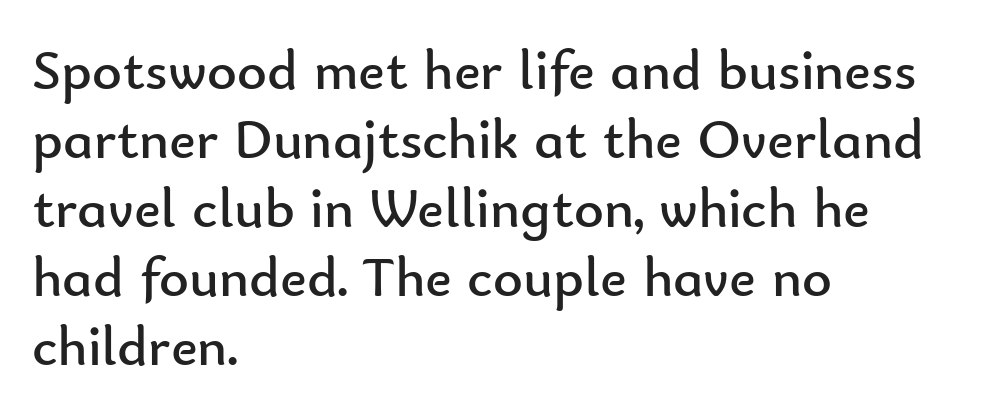
The image shows 57 px regular-weight sans-serif type, upright; set left-aligned, line spacing 1.21x, normal letter spacing, not underlined; low stroke contrast and a small x-height.
